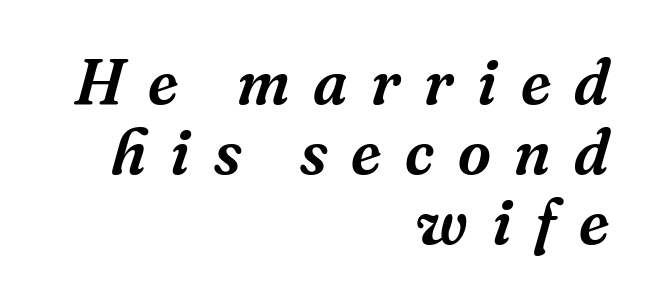
Descender tails drop into unmarked territory. Leading is clearly below the norm, producing a dense column. This sample uses a serif face. The rendering uses natural spacing where letterforms have individual widths. These lines stack with their right ends in a neat column. This rendering widens character spacing well past its baseline value.
